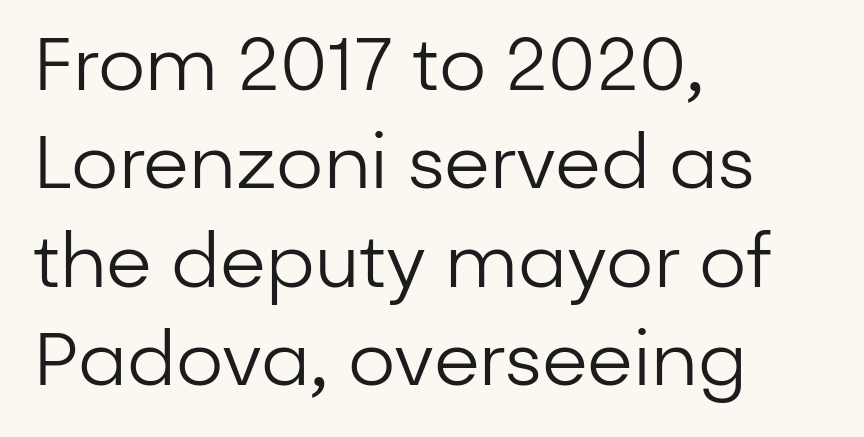
The image shows 74 px regular-weight sans-serif type, upright; set left-aligned, normal line spacing (1.33x), normal letter spacing, not underlined; low stroke contrast and a medium x-height.
